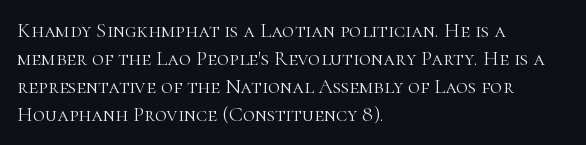
Q: Is the text bold? A: No.
Q: Is the text italic (slanted)? A: No, it is upright.
Q: Is the text underlined? A: No.
Q: How is the paragraph aligned? A: Left-aligned.
Q: Is the spacing between letters normal or unusually wide? A: Normal.
Q: Is the spacing between lines tight, normal or loose? A: Normal.
